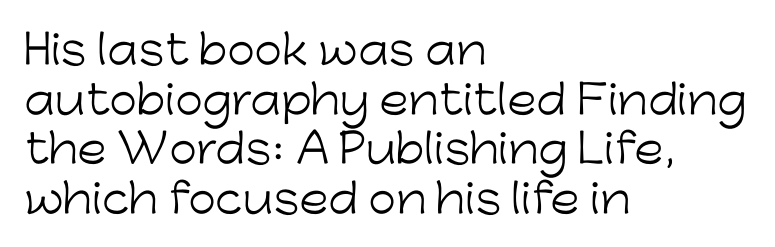
Q: Is the text bold? A: No.
Q: Is the text italic (slanted)? A: No, it is upright.
Q: Is the typeface a serif or a sans-serif typeface? A: Sans-serif.
Q: Is the text underlined? A: No.
Q: How is the paragraph aligned? A: Left-aligned.
Q: Is the spacing between letters normal or unusually wide? A: Normal.
Q: Width (condensed, normal, or wide)? A: Normal.
Q: Stroke contrast? A: Low.
Q: x-height? A: Medium.
Q: Monospaced? A: No.
